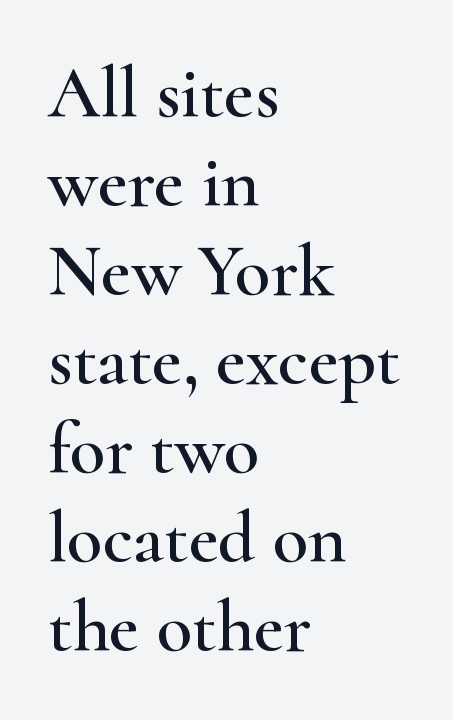
{"serif": "yes", "italic": "no", "width": "wide", "stroke_contrast": "high", "x_height": "small", "monospaced": "no", "underline": "no", "align": "left", "line_spacing_ratio": 1.22, "letter_spacing": "normal", "letter_spacing_em": 0.0, "glyph_px": 73}
